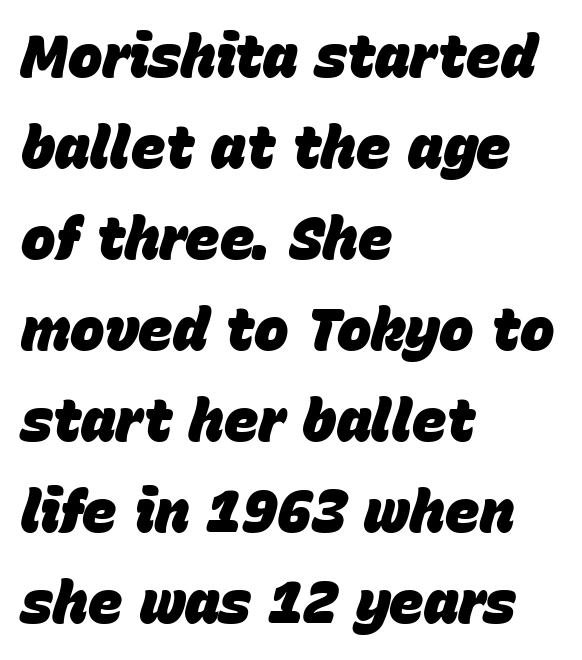
The image shows 58 px heavy type, italic (leaning right); set left-aligned, normal line spacing (1.57x), normal letter spacing, not underlined; low stroke contrast and a large x-height.
